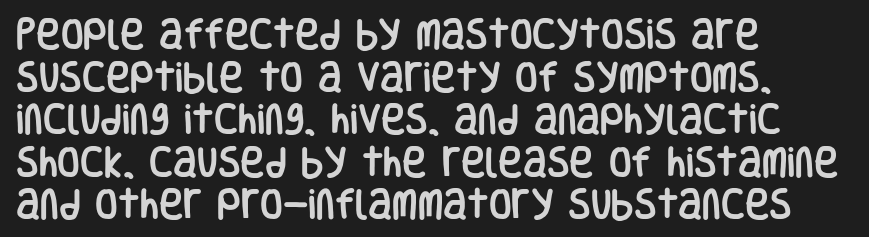
The image shows 33 px condensed sans-serif type, upright; set left-aligned, normal line spacing (1.29x), normal letter spacing, not underlined; low stroke contrast and a large x-height.
